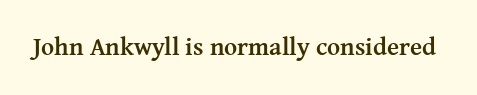
{"italic": "no", "bold": "yes", "underline": "no", "letter_spacing": "normal", "letter_spacing_em": 0.0, "glyph_px": 25}
